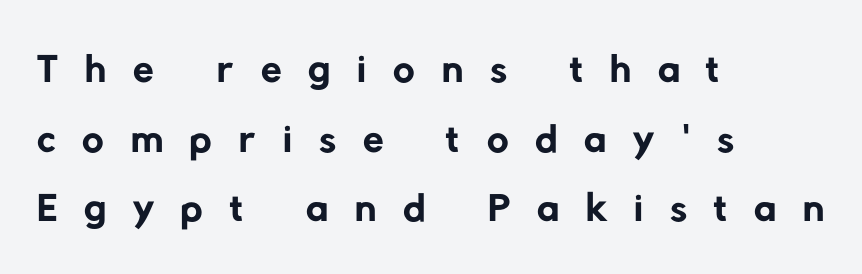
The image shows 60 px regular-weight sans-serif type; set left-aligned, line spacing 1.16x, unusually wide letter spacing (+0.45 em), not underlined; low stroke contrast and a medium x-height.
